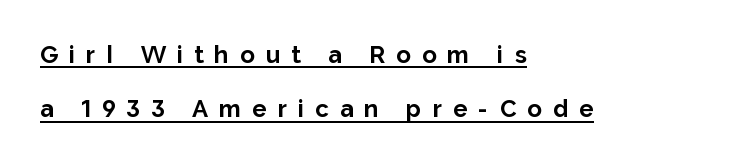
Underlining? Definitely there. A classic flush-left, rag-right setting is used for this passage. Does the leading feel generous? Absolutely, it's lavish. The font's upright variant was chosen for this text. What stands out about the letter spacing? Its width — letters are far apart. The glyphs have the mass of a bold cut.
